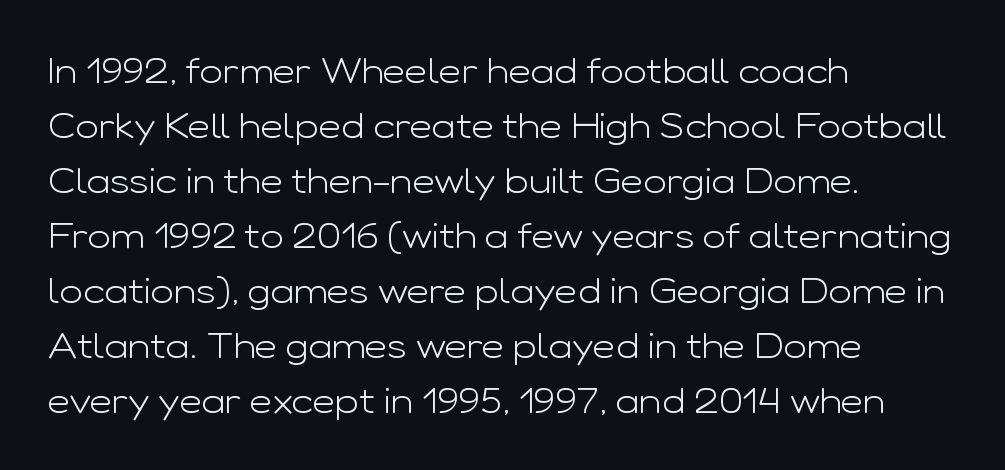
Q: Is the text bold? A: No.
Q: Is the text italic (slanted)? A: No, it is upright.
Q: Is the typeface a serif or a sans-serif typeface? A: Sans-serif.
Q: Is the text underlined? A: No.
Q: How is the paragraph aligned? A: Left-aligned.
Q: Is the spacing between letters normal or unusually wide? A: Normal.
Q: Is the spacing between lines tight, normal or loose? A: Normal.
Q: Width (condensed, normal, or wide)? A: Wide.
Q: Stroke contrast? A: Low.
Q: x-height? A: Medium.
Q: Monospaced? A: No.
